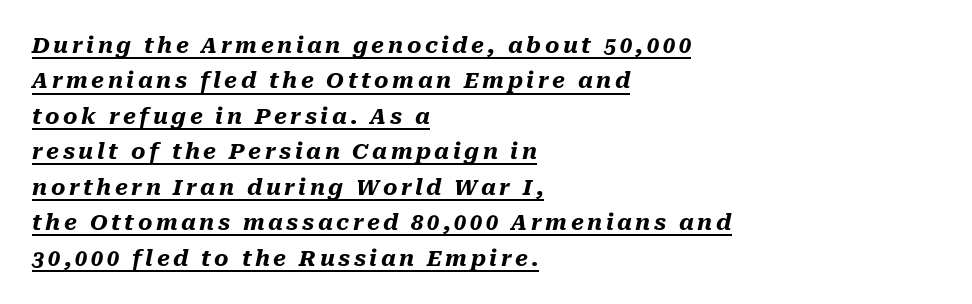
Q: Is the text bold? A: Yes.
Q: Is the text italic (slanted)? A: Yes, it leans right by about 10 degrees.
Q: Is the text underlined? A: Yes.
Q: How is the paragraph aligned? A: Left-aligned.
Q: Is the spacing between lines tight, normal or loose? A: Normal.
